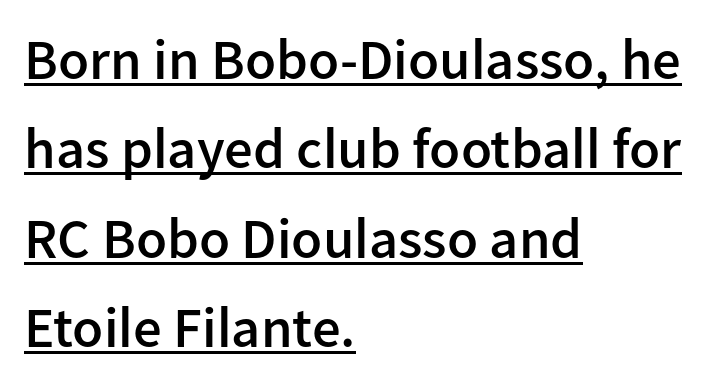
The image shows 57 px semibold sans-serif type, upright; set left-aligned, normal line spacing (1.57x), normal letter spacing, underlined; low stroke contrast and a medium x-height.
